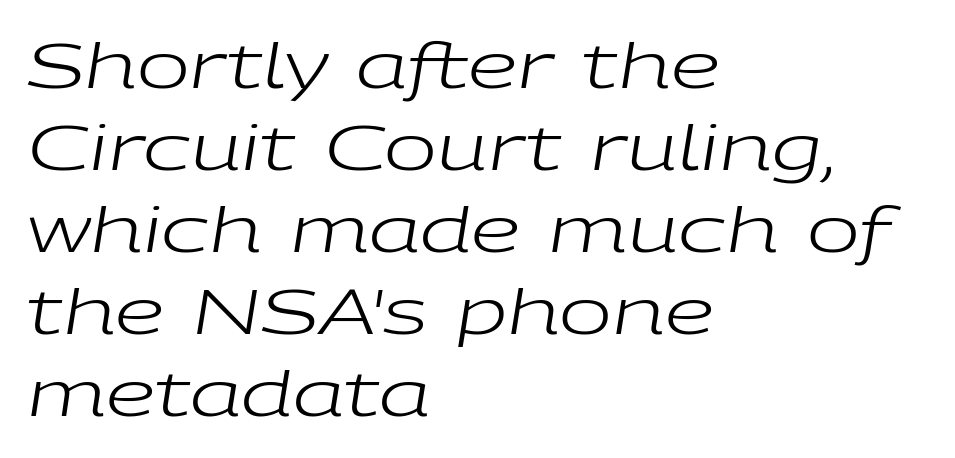
{"italic": "yes", "lean": "right", "slant_degrees": 9, "bold": "no", "weight": "regular", "width": "wide", "stroke_contrast": "low", "x_height": "medium", "monospaced": "no", "underline": "no", "align": "left", "line_spacing": "normal", "line_spacing_ratio": 1.3, "letter_spacing": "normal", "letter_spacing_em": 0.0, "glyph_px": 63}
